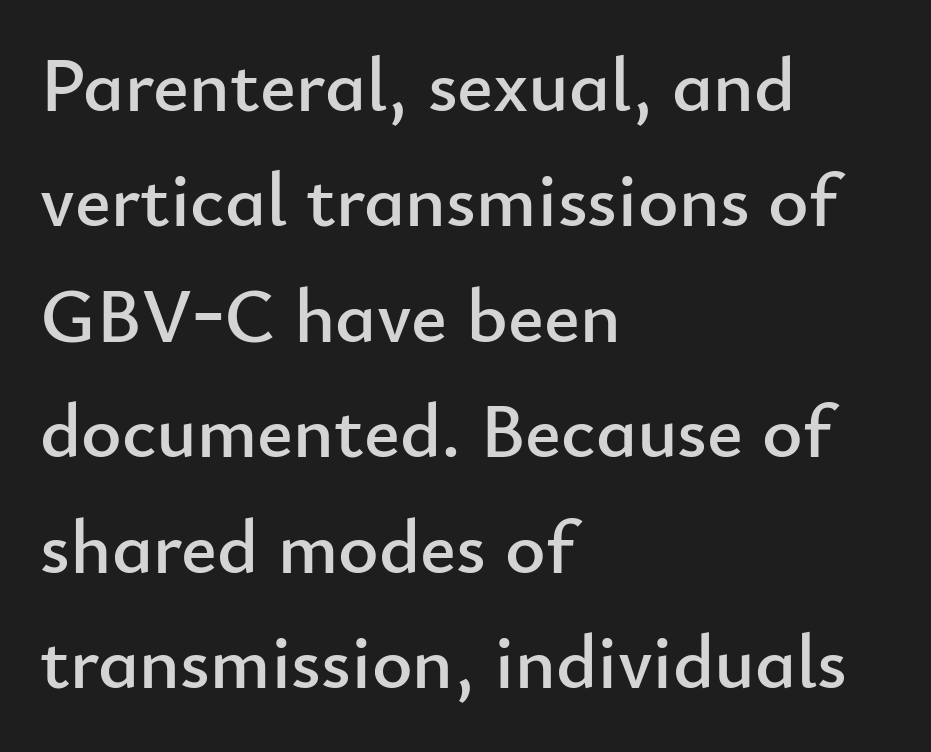
{"serif": "no", "italic": "no", "width": "normal", "stroke_contrast": "low", "x_height": "small", "monospaced": "no", "underline": "no", "align": "left", "line_spacing": "normal", "line_spacing_ratio": 1.5, "letter_spacing": "normal", "letter_spacing_em": 0.0, "glyph_px": 77}
